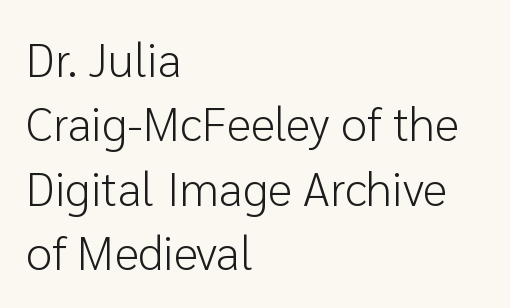
Leftover space on each line is placed entirely after the last word. The face used here is rendered with its standard letterfit. This sample keeps an unexceptional amount of space between lines. You could not count columns in this text — the font is proportionally spaced. Do the letters lean? They stand straight.
